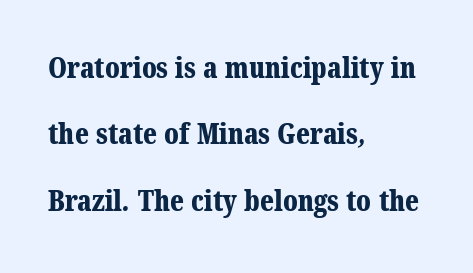
Quick note: underline off. Alignment: flush left. No extra tracking has been applied to these lines. A great deal of white space separates one row of letters from the next. I'd call this a serif setting — the letters wear small feet. Is the type bold? Yes — the strokes are clearly thick and heavy.
